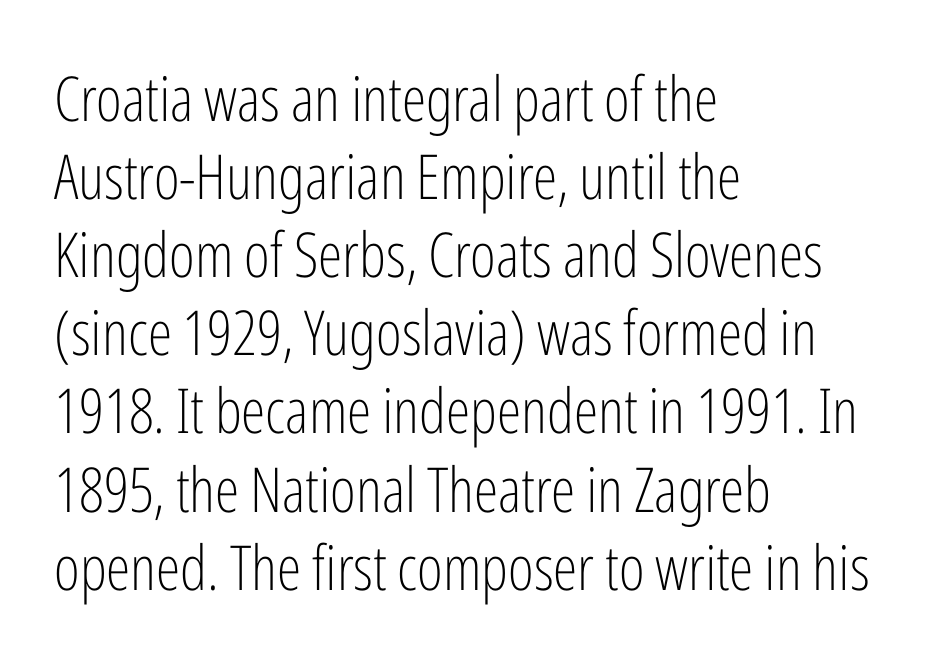
The image shows 62 px light, condensed sans-serif type, upright; set left-aligned, normal line spacing (1.26x), normal letter spacing, not underlined; low stroke contrast and a medium x-height.
